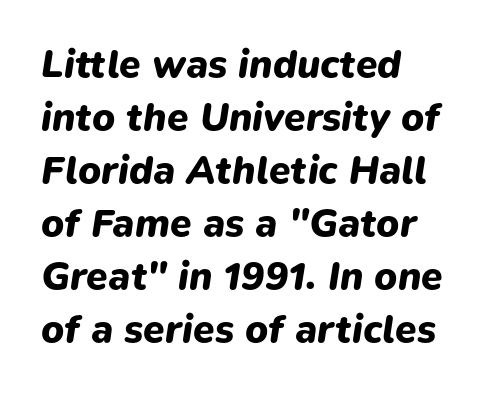
Q: Is the text bold? A: Yes.
Q: Is the text italic (slanted)? A: Yes, it leans right by about 9 degrees.
Q: Is the text underlined? A: No.
Q: How is the paragraph aligned? A: Left-aligned.
Q: Is the spacing between letters normal or unusually wide? A: Normal.
Q: Is the spacing between lines tight, normal or loose? A: Normal.
Q: Width (condensed, normal, or wide)? A: Normal.
Q: Stroke contrast? A: Low.
Q: x-height? A: Medium.
Q: Monospaced? A: No.
